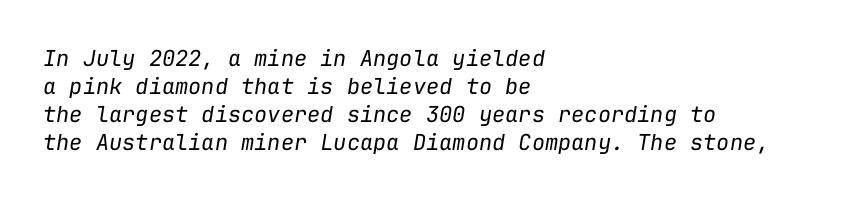
Q: Is the text bold? A: No.
Q: Is the text italic (slanted)? A: Yes, it leans right by about 9 degrees.
Q: Is the text underlined? A: No.
Q: How is the paragraph aligned? A: Left-aligned.
Q: Is the spacing between letters normal or unusually wide? A: Normal.
Q: Is the spacing between lines tight, normal or loose? A: Normal.
